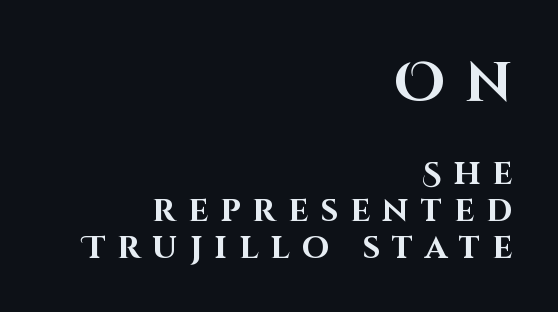
{"serif": "no", "italic": "no", "bold": "yes", "weight": "bold", "width": "normal", "stroke_contrast": "high", "x_height": "large", "monospaced": "no", "underline": "no", "align": "right", "line_spacing_ratio": 1.19, "letter_spacing": "wide", "letter_spacing_em": 0.4, "larger_block": "first", "size_ratio": 1.74, "glyph_px": 54}
